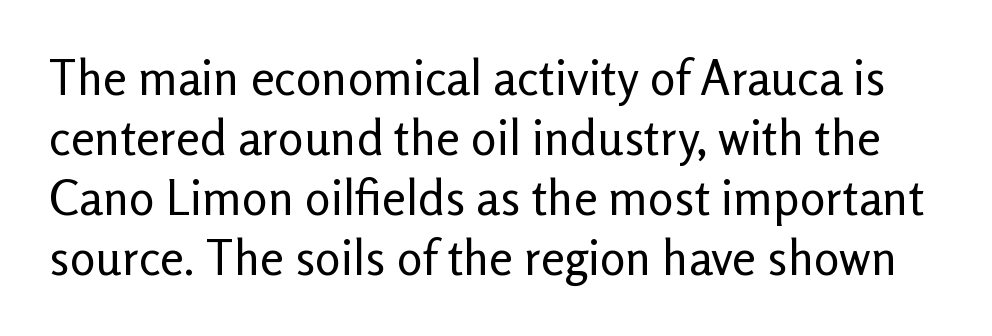
The image shows 48 px regular-weight sans-serif type, upright; set normal line spacing (1.25x), normal letter spacing, not underlined; low stroke contrast and a medium x-height.
